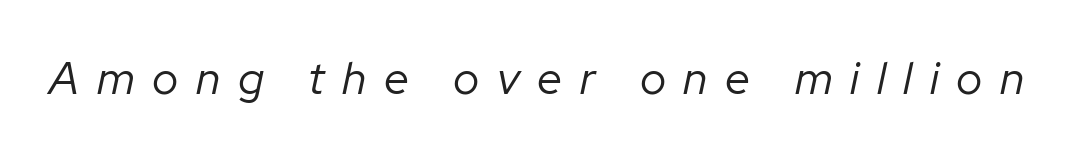
The image shows 45 px regular-weight type, italic (leaning right); set unusually wide letter spacing (+0.39 em), not underlined; low stroke contrast and a medium x-height.
